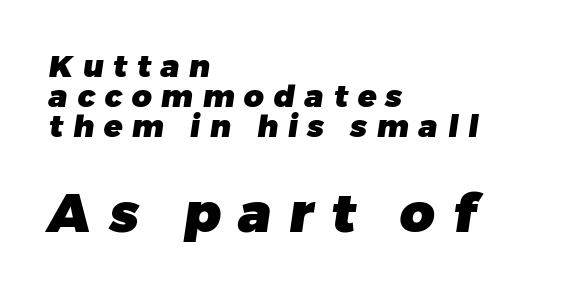
Q: Is the text bold? A: Yes.
Q: Is the typeface a serif or a sans-serif typeface? A: Sans-serif.
Q: Is the text underlined? A: No.
Q: How is the paragraph aligned? A: Left-aligned.
Q: Is the spacing between letters normal or unusually wide? A: Unusually wide.
Q: Is the spacing between lines tight, normal or loose? A: Tight.
Q: Which block of text is set in a larger size, the first (top) or the second (bottom)? A: The second (bottom) one.
Q: Width (condensed, normal, or wide)? A: Normal.
Q: Stroke contrast? A: Low.
Q: x-height? A: Medium.
Q: Monospaced? A: No.
